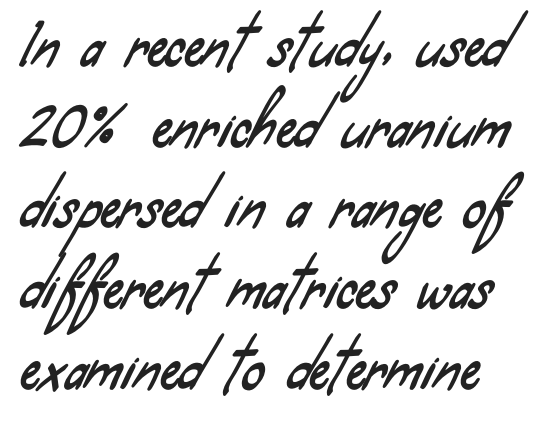
{"serif": "no", "width": "condensed", "stroke_contrast": "low", "x_height": "small", "monospaced": "no", "underline": "no", "align": "left", "line_spacing": "normal", "line_spacing_ratio": 1.44, "letter_spacing": "normal", "letter_spacing_em": 0.0, "glyph_px": 56}
